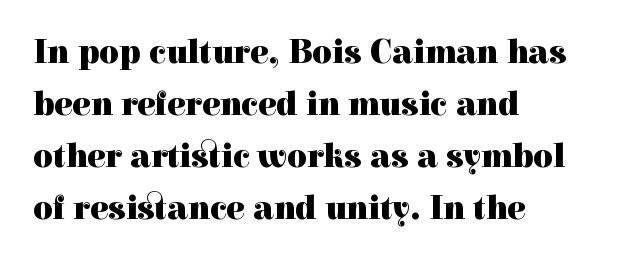
Is the block centered? No — it sits flush against the left margin. Baseline-to-baseline distance is the conventional proportion of letter height. This sample uses a serif face. Compared with an ordinary text face, these strokes are far heavier — a full bold.
